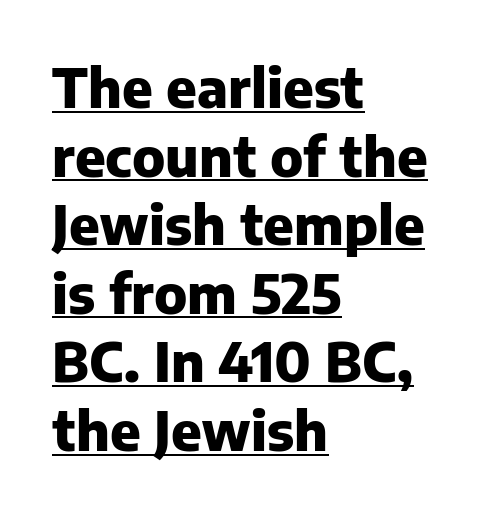
{"serif": "no", "italic": "no", "bold": "yes", "weight": "heavy", "width": "normal", "stroke_contrast": "low", "x_height": "medium", "monospaced": "no", "underline": "yes", "align": "left", "line_spacing": "normal", "line_spacing_ratio": 1.27, "letter_spacing": "normal", "letter_spacing_em": 0.0, "glyph_px": 54}
